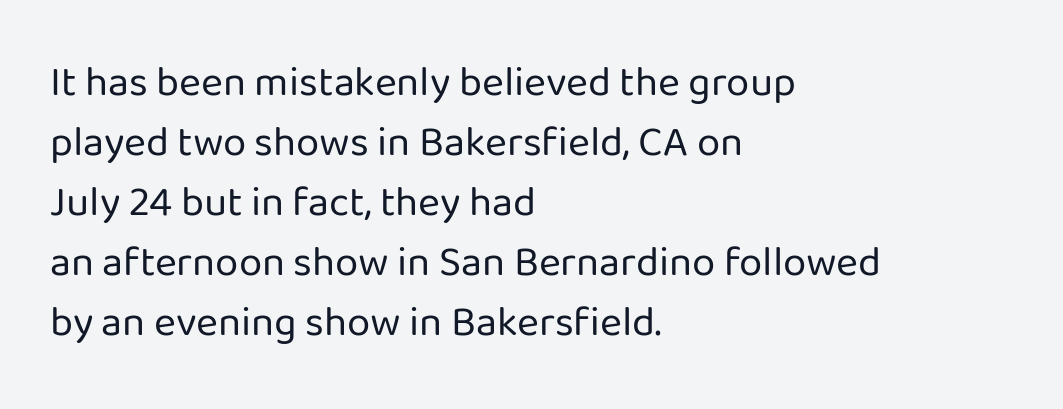
Think of a printed novel: that variable character pitch is what you see here. No word sits above an underline. A typesetter would label this face a sans. Nobody touched the tracking dial on this one.
